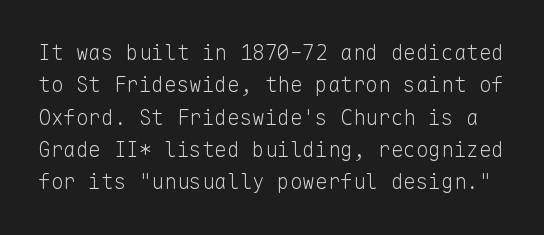
The image shows 21 px text type, upright; set normal line spacing (1.54x), normal letter spacing, not underlined.
